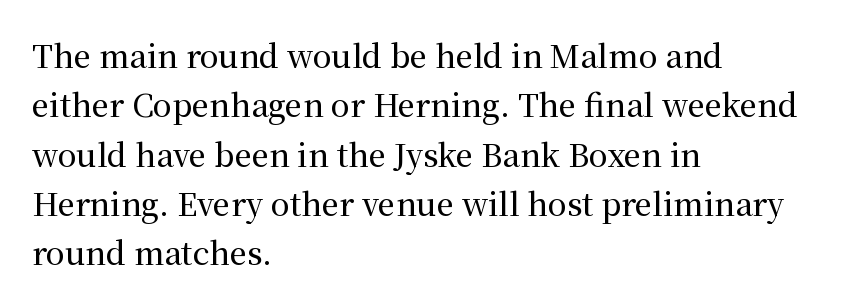
Q: Is the text italic (slanted)? A: No, it is upright.
Q: Is the typeface a serif or a sans-serif typeface? A: Serif.
Q: Is the text underlined? A: No.
Q: How is the paragraph aligned? A: Left-aligned.
Q: Is the spacing between letters normal or unusually wide? A: Normal.
Q: Is the spacing between lines tight, normal or loose? A: Normal.
Q: Width (condensed, normal, or wide)? A: Normal.
Q: Stroke contrast? A: Medium.
Q: x-height? A: Medium.
Q: Monospaced? A: No.
